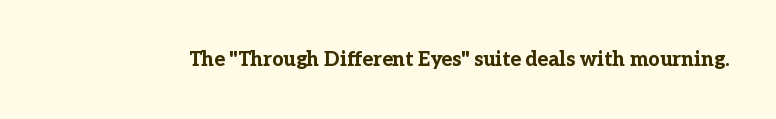
Q: Is the text bold? A: Yes.
Q: Is the text italic (slanted)? A: No, it is upright.
Q: Is the text underlined? A: No.
Q: Is the spacing between letters normal or unusually wide? A: Normal.
